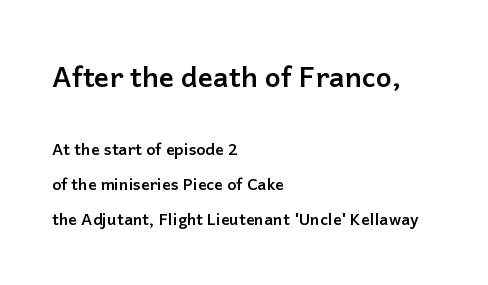
The image shows 28 px semibold sans-serif type, upright; set left-aligned, loose line spacing (2.18x), normal letter spacing, not underlined; the first (top) block is 1.75x larger; low stroke contrast and a medium x-height.
